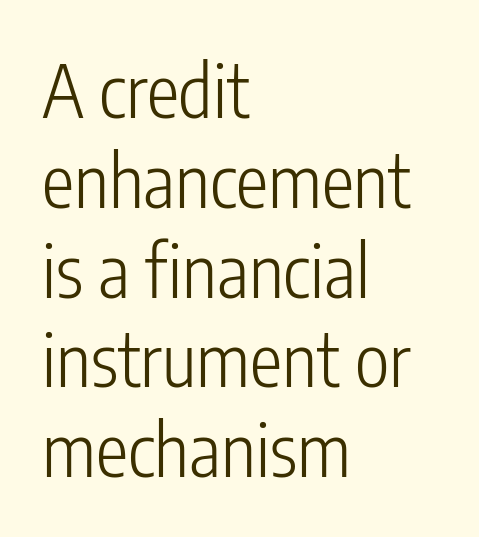
Spacing verdict: proportional, widths tailored to each character. No letter is thick-stroked: the sample isn't bold. Default kerning and tracking; the words read as compact shapes. Nope, no serifs anywhere on these letters. Does the lettering tilt? It doesn't — this is upright.
